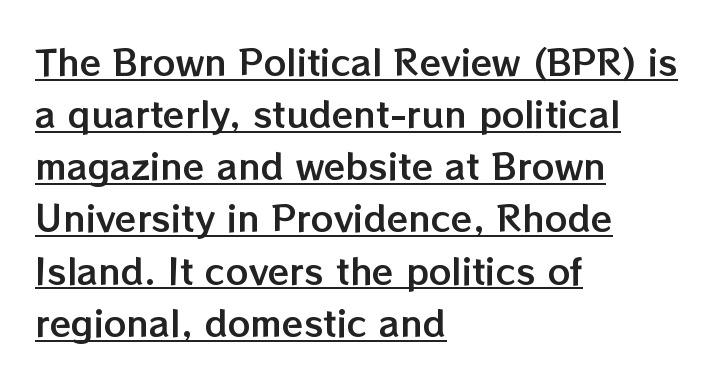
Q: Is the text italic (slanted)? A: No, it is upright.
Q: Is the text underlined? A: Yes.
Q: How is the paragraph aligned? A: Left-aligned.
Q: Is the spacing between letters normal or unusually wide? A: Normal.
Q: Is the spacing between lines tight, normal or loose? A: Normal.
Q: Width (condensed, normal, or wide)? A: Normal.
Q: Stroke contrast? A: Low.
Q: x-height? A: Medium.
Q: Monospaced? A: No.
